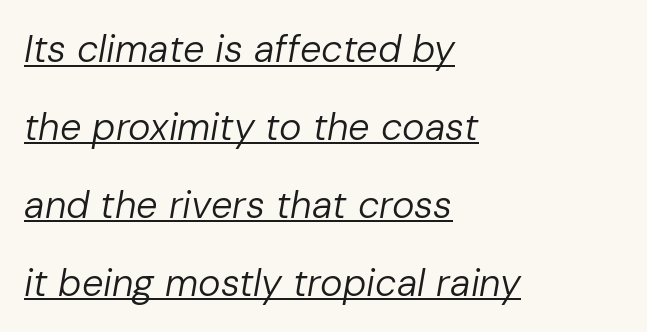
{"italic": "yes", "lean": "right", "slant_degrees": 10, "bold": "no", "weight": "regular", "width": "normal", "stroke_contrast": "low", "x_height": "medium", "monospaced": "no", "underline": "yes", "align": "left", "line_spacing": "loose", "line_spacing_ratio": 2.05, "letter_spacing": "normal", "letter_spacing_em": 0.0, "glyph_px": 38}
